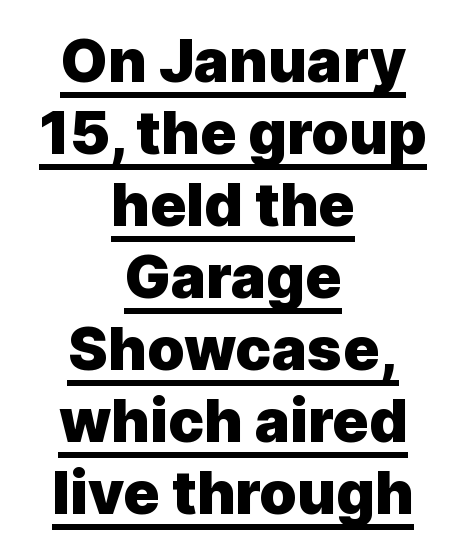
Q: Is the text bold? A: Yes.
Q: Is the text italic (slanted)? A: No, it is upright.
Q: Is the typeface a serif or a sans-serif typeface? A: Sans-serif.
Q: Is the text underlined? A: Yes.
Q: How is the paragraph aligned? A: Centered.
Q: Is the spacing between letters normal or unusually wide? A: Normal.
Q: Width (condensed, normal, or wide)? A: Normal.
Q: x-height? A: Medium.
Q: Monospaced? A: No.
